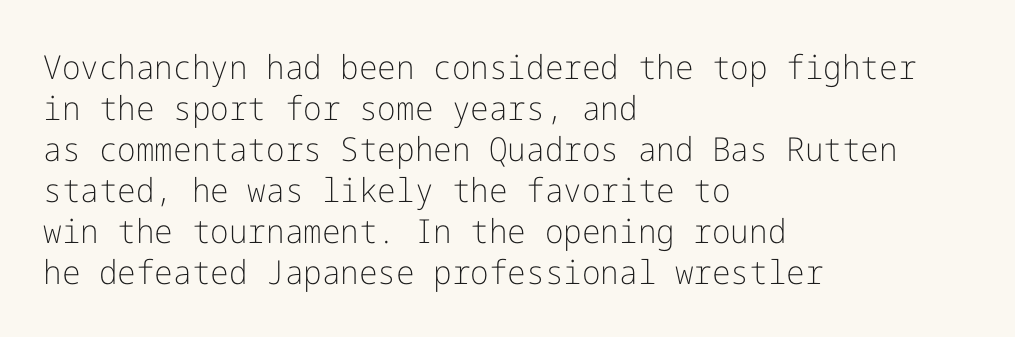
Q: Is the text bold? A: No.
Q: Is the text italic (slanted)? A: No, it is upright.
Q: Is the typeface a serif or a sans-serif typeface? A: Sans-serif.
Q: Is the text underlined? A: No.
Q: How is the paragraph aligned? A: Left-aligned.
Q: Is the spacing between letters normal or unusually wide? A: Normal.
Q: Width (condensed, normal, or wide)? A: Normal.
Q: Stroke contrast? A: Low.
Q: x-height? A: Medium.
